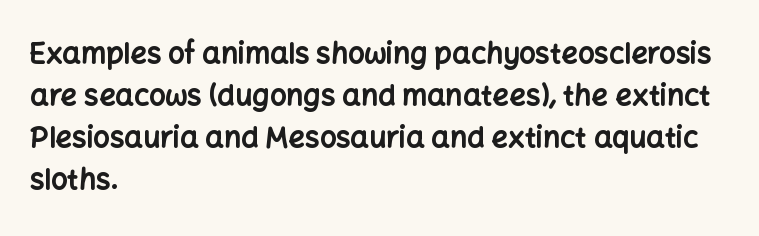
Q: Is the text bold? A: Yes.
Q: Is the text italic (slanted)? A: No, it is upright.
Q: Is the typeface a serif or a sans-serif typeface? A: Sans-serif.
Q: Is the text underlined? A: No.
Q: How is the paragraph aligned? A: Left-aligned.
Q: Is the spacing between letters normal or unusually wide? A: Normal.
Q: Is the spacing between lines tight, normal or loose? A: Normal.
Q: Width (condensed, normal, or wide)? A: Normal.
Q: Stroke contrast? A: Low.
Q: x-height? A: Medium.
Q: Monospaced? A: No.
